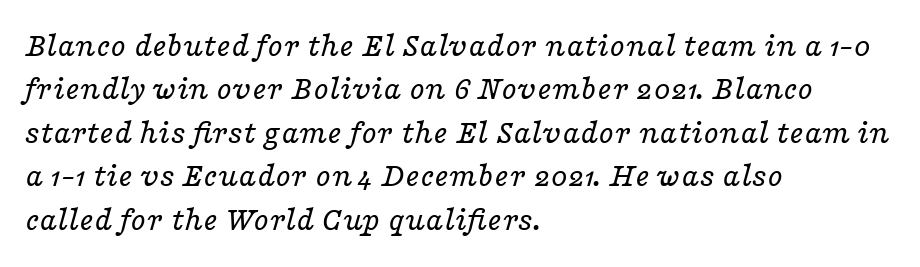
The paragraph has a hard left edge and a soft right edge. Observe the lean: these are italic letterforms. Is this a sans? No — the strokes have serifs. Counters stay open thanks to moderate or lighter strokes.
